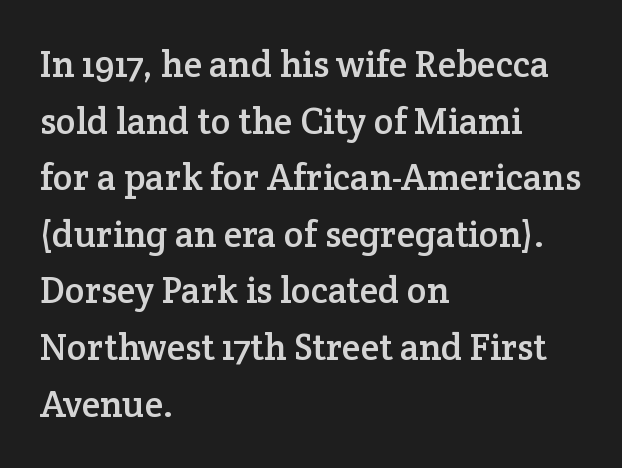
The image shows 37 px serif type, upright; set left-aligned, normal line spacing (1.53x), normal letter spacing, not underlined; low stroke contrast and a medium x-height.
